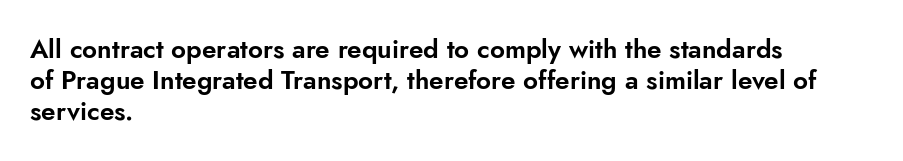
Q: Is the text italic (slanted)? A: No, it is upright.
Q: Is the text underlined? A: No.
Q: How is the paragraph aligned? A: Left-aligned.
Q: Is the spacing between letters normal or unusually wide? A: Normal.
